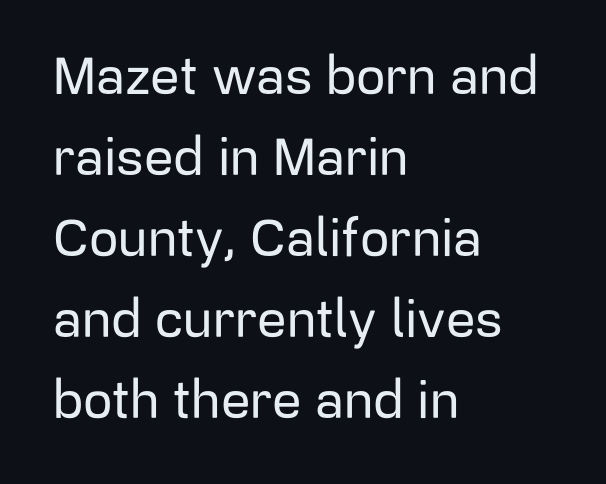
The image shows 52 px sans-serif type, upright; set left-aligned, normal line spacing (1.56x), normal letter spacing, not underlined; low stroke contrast and a medium x-height.
